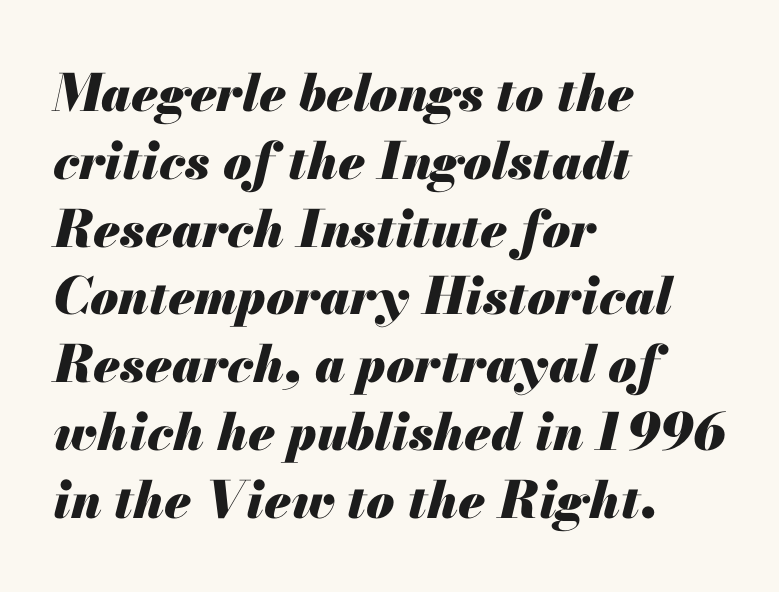
Heavy, bold letterforms. The paragraph shown leans on its left margin. The face used here is proportionally spaced, like ordinary book or web type. Slant detected: the letters are inclined.
